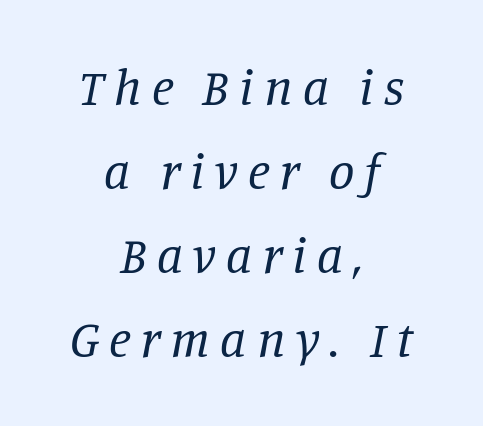
Q: Is the text bold? A: No.
Q: Is the text italic (slanted)? A: Yes, it leans right by about 11 degrees.
Q: Is the typeface a serif or a sans-serif typeface? A: Serif.
Q: Is the text underlined? A: No.
Q: How is the paragraph aligned? A: Centered.
Q: Is the spacing between letters normal or unusually wide? A: Unusually wide.
Q: Is the spacing between lines tight, normal or loose? A: Normal.
Q: Width (condensed, normal, or wide)? A: Normal.
Q: Stroke contrast? A: Low.
Q: x-height? A: Large.
Q: Monospaced? A: No.
